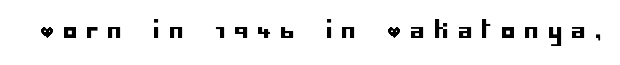
The words here are not underlined. Here the glyphs are tracked loosely, breaking word shapes into spaced letters. Italic: no, the glyphs are upright roman.
